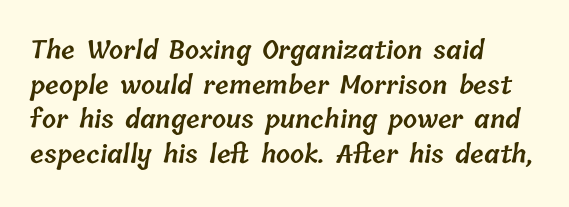
The image shows 25 px text type; set left-aligned, normal line spacing (1.39x), normal letter spacing, not underlined.
